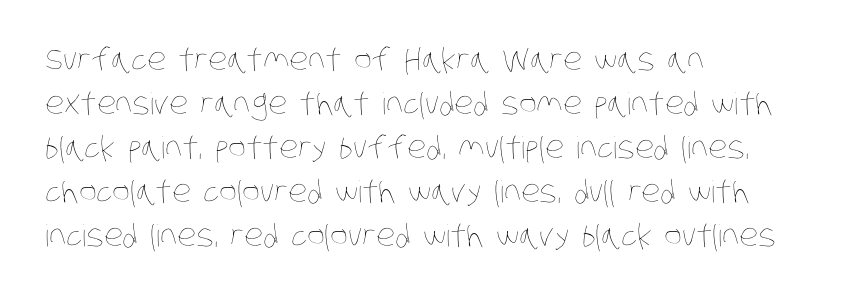
The image shows 30 px thin, condensed type; set left-aligned, normal line spacing (1.47x), normal letter spacing, not underlined; low stroke contrast and a large x-height.
